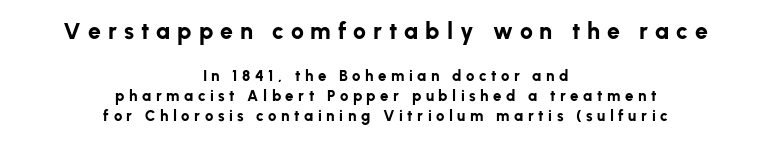
{"italic": "no", "bold": "yes", "underline": "no", "align": "center", "line_spacing": "normal", "line_spacing_ratio": 1.33, "letter_spacing": "wide", "letter_spacing_em": 0.3, "larger_block": "first", "size_ratio": 1.53, "glyph_px": 23}
